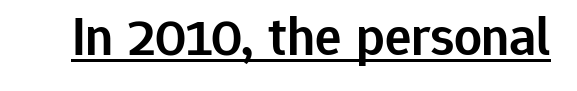
{"serif": "no", "italic": "no", "bold": "semi", "weight": "semibold", "width": "normal", "stroke_contrast": "low", "x_height": "medium", "monospaced": "no", "underline": "yes", "letter_spacing": "normal", "letter_spacing_em": 0.0, "glyph_px": 55}
